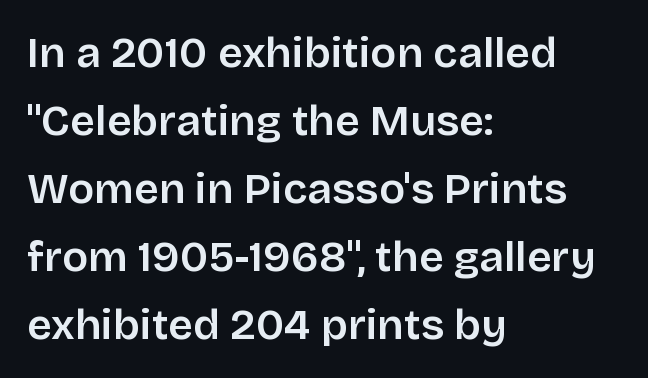
The image shows 43 px semibold sans-serif type, upright; set left-aligned, normal line spacing (1.58x), normal letter spacing, not underlined; low stroke contrast and a large x-height.
